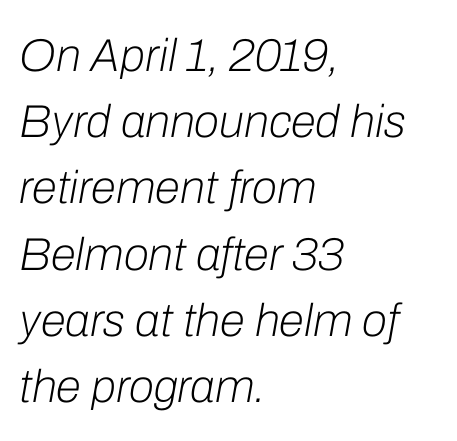
Q: Is the text bold? A: No.
Q: Is the text italic (slanted)? A: Yes, it leans right by about 10 degrees.
Q: Is the text underlined? A: No.
Q: How is the paragraph aligned? A: Left-aligned.
Q: Is the spacing between letters normal or unusually wide? A: Normal.
Q: Is the spacing between lines tight, normal or loose? A: Normal.
Q: Width (condensed, normal, or wide)? A: Normal.
Q: Stroke contrast? A: Low.
Q: x-height? A: Medium.
Q: Monospaced? A: No.
